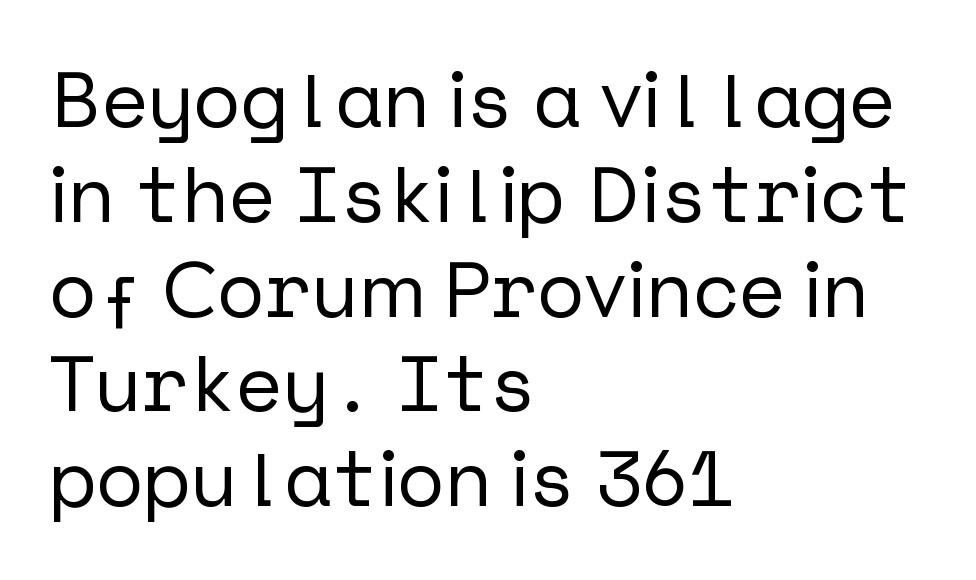
The specimen reads as upright at a glance. The passage shown is typeset with a sans-serif family. Type without underlining. The typesetter chose a ragged-right arrangement here. Nothing unusual about the tracking: characters are spaced as the font intends.
